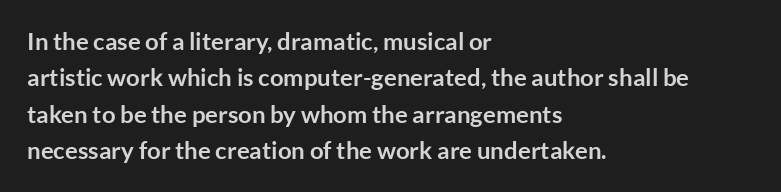
The designer left line spacing at the default. The horizontal fit of the characters is conventional and even. The specimen reads as upright at a glance. The passage shown is not underscored anywhere. The letters are bold, with thick, heavy strokes.
